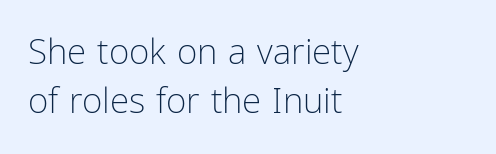
Baseline-to-baseline distance is the conventional proportion of letter height. This rendering features lettering with no underline. You could call the tracking neutral — neither tight nor loose. Alignment: flush left. Tall strokes in this sample are plumb rather than angled. Bold? No — there's no thickening of the strokes.
